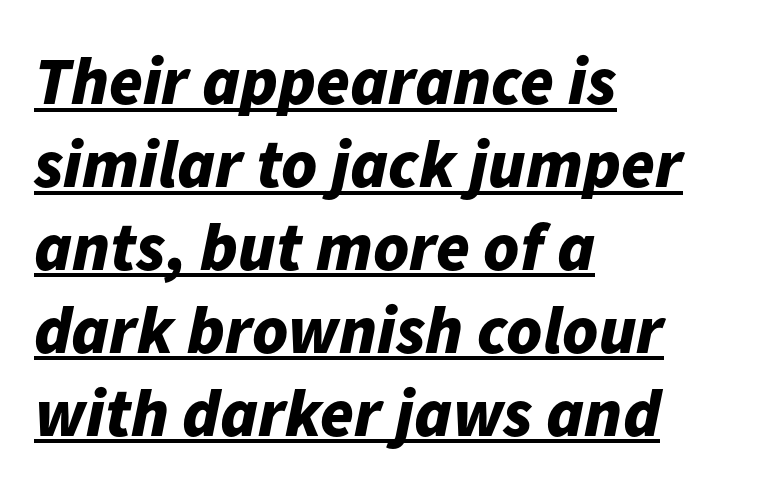
The image shows 68 px bold type, italic (leaning right); set left-aligned, line spacing 1.22x, normal letter spacing, underlined; low stroke contrast and a medium x-height.
